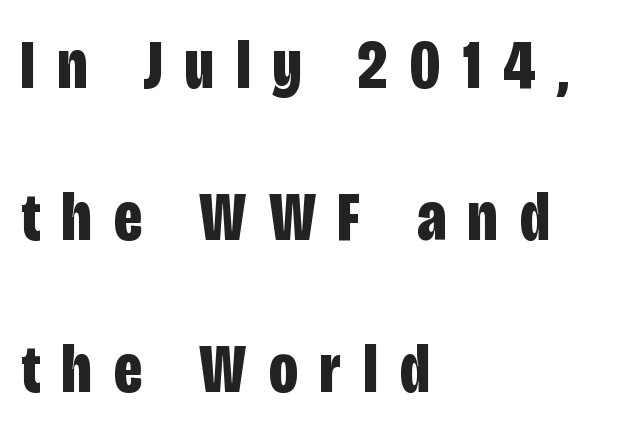
The image shows 71 px bold, condensed sans-serif type, upright; set left-aligned, loose line spacing (2.14x), unusually wide letter spacing (+0.32 em), not underlined; low stroke contrast and a large x-height.
